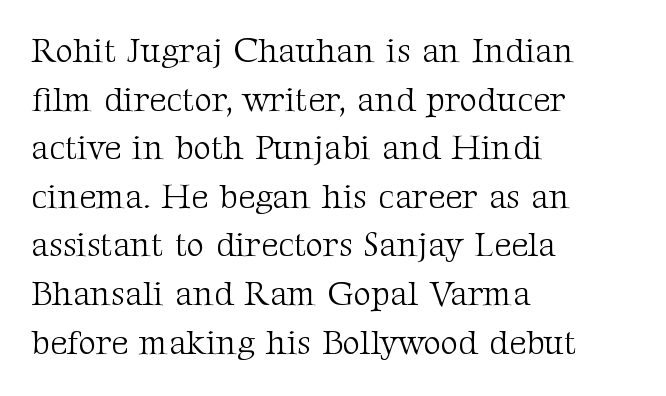
{"serif": "yes", "italic": "no", "bold": "no", "weight": "light", "width": "normal", "stroke_contrast": "medium", "x_height": "medium", "monospaced": "no", "underline": "no", "align": "left", "line_spacing": "normal", "line_spacing_ratio": 1.43, "letter_spacing": "normal", "letter_spacing_em": 0.0, "glyph_px": 34}
